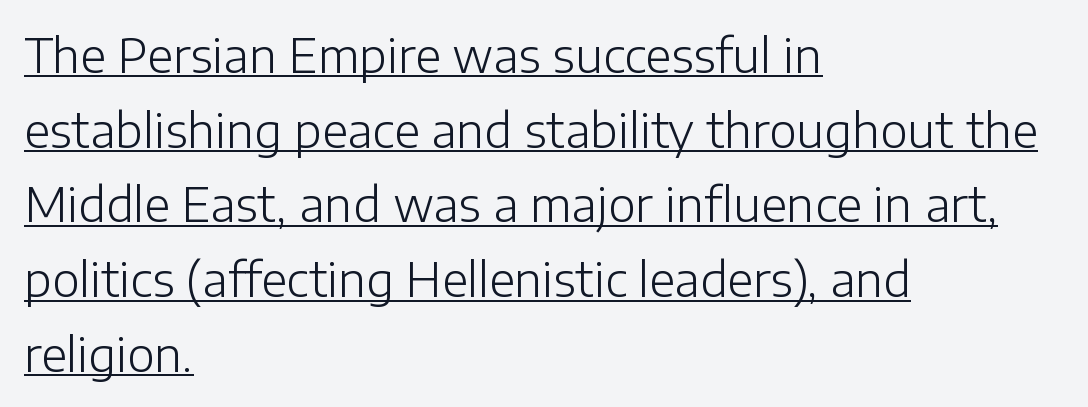
The image shows 47 px light sans-serif type, upright; set left-aligned, normal line spacing (1.59x), normal letter spacing, underlined; low stroke contrast and a medium x-height.
